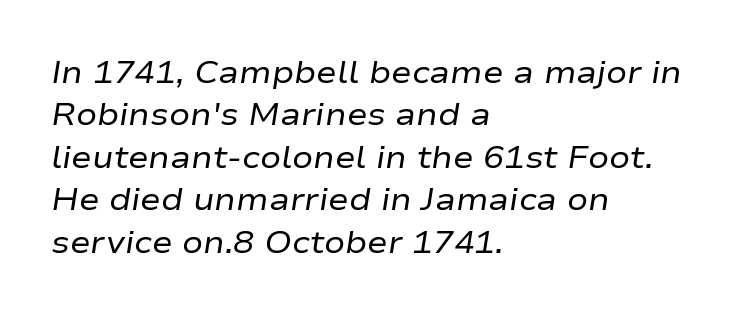
Is the stroke heavy? The answer is a plain regular-or-lighter. A typesetter would call this proportional, since set widths differ per character. Horizontal bands of white between lines are of average thickness. If you drew a ruler down the left edge, every line would touch it. The rendering keeps characters at their native spacing. The font's italic variant was chosen for this text.
